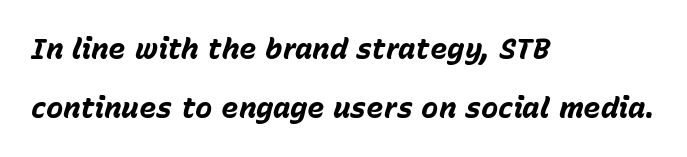
The image shows 29 px bold type, italic (leaning right); set left-aligned, loose line spacing (2.03x), normal letter spacing, not underlined; low stroke contrast and a medium x-height.
